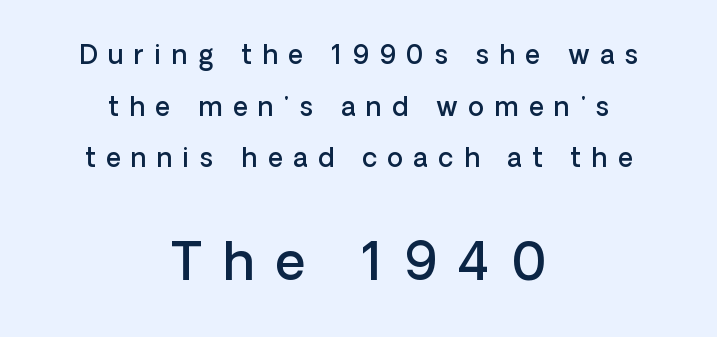
The image shows 52 px semibold sans-serif type, upright; set centered, loose line spacing (1.99x), unusually wide letter spacing (+0.41 em), not underlined; the second (bottom) block is 2.0x larger; low stroke contrast and a medium x-height.
